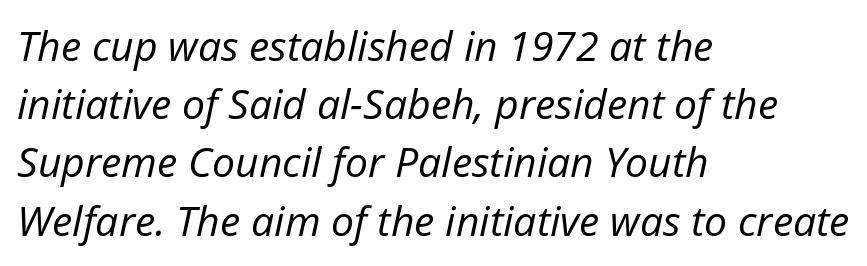
The strokes carry an ordinary text weight at most. The block of text has a typical density, with ordinary space between rows. Rendered with sloped, italic letterforms. Bare-footed words on every line. Letter spacing: default.
